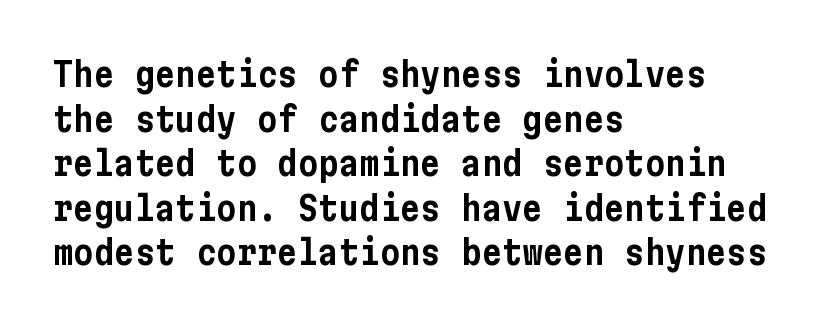
The image shows 34 px condensed sans-serif type, upright; set left-aligned, normal line spacing (1.31x), normal letter spacing, not underlined; low stroke contrast and a medium x-height.
